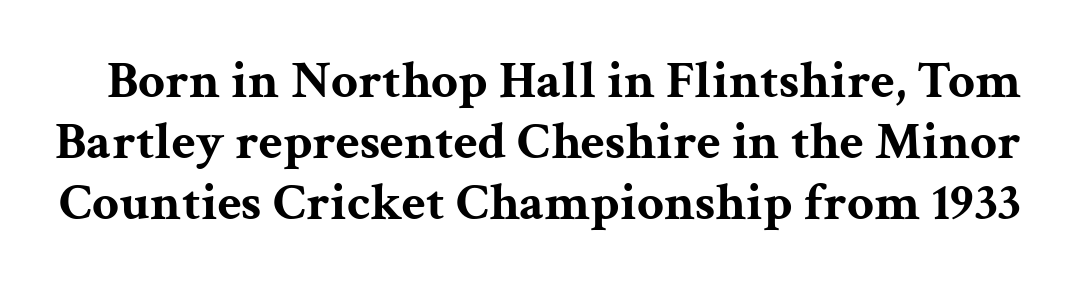
{"serif": "yes", "italic": "no", "bold": "yes", "weight": "bold", "width": "wide", "stroke_contrast": "medium", "x_height": "medium", "monospaced": "no", "underline": "no", "line_spacing": "tight", "line_spacing_ratio": 1.15, "letter_spacing": "normal", "letter_spacing_em": 0.0, "glyph_px": 53}
